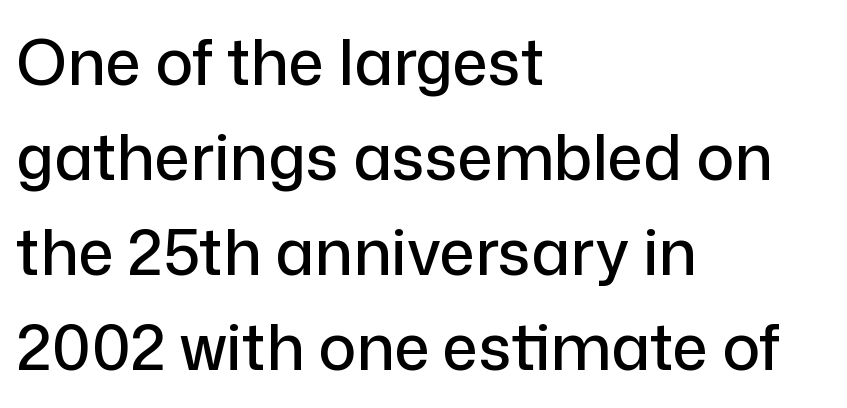
The image shows 63 px sans-serif type, upright; set left-aligned, normal line spacing (1.51x), normal letter spacing, not underlined; low stroke contrast and a medium x-height.
